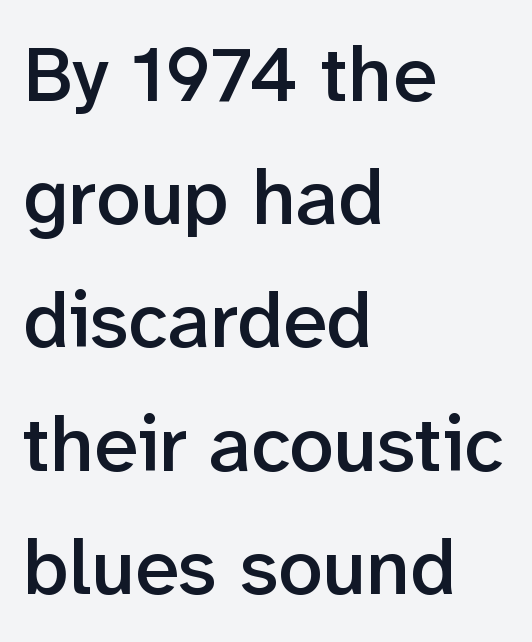
Q: Is the text bold? A: Semi-bold.
Q: Is the text italic (slanted)? A: No, it is upright.
Q: Is the typeface a serif or a sans-serif typeface? A: Sans-serif.
Q: Is the text underlined? A: No.
Q: How is the paragraph aligned? A: Left-aligned.
Q: Is the spacing between letters normal or unusually wide? A: Normal.
Q: Is the spacing between lines tight, normal or loose? A: Normal.
Q: Width (condensed, normal, or wide)? A: Normal.
Q: Stroke contrast? A: Low.
Q: x-height? A: Medium.
Q: Monospaced? A: No.
